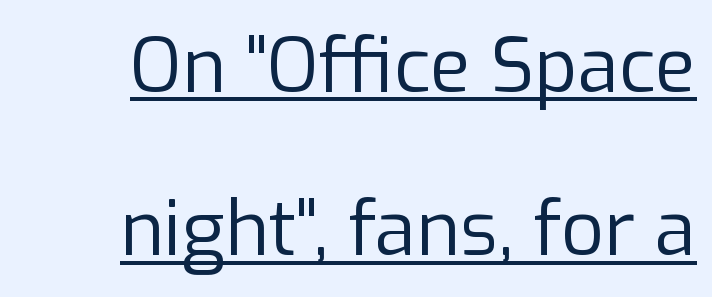
The axis of the letterforms is exactly vertical. Leading: increased. Line endings align vertically; line beginnings do not. Nope, no serifs anywhere on these letters. Stroke mass is kept to a normal reading level or below. How are the letters spaced? Ordinarily, with no added tracking.
